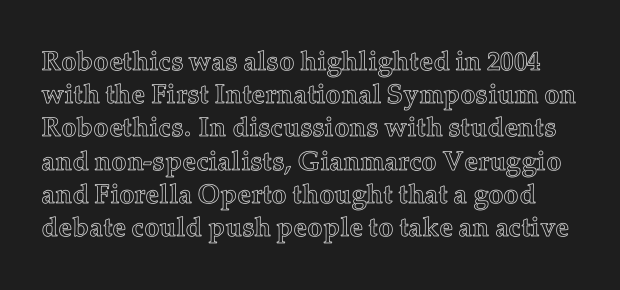
The image shows 27 px text type, upright; set line spacing 1.23x, normal letter spacing, not underlined.
